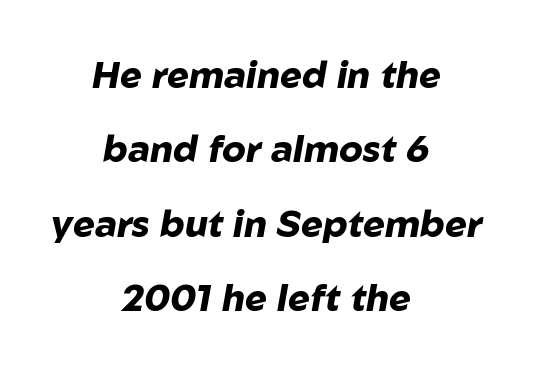
Q: Is the text bold? A: Yes.
Q: Is the text italic (slanted)? A: Yes, it leans right by about 10 degrees.
Q: Is the text underlined? A: No.
Q: How is the paragraph aligned? A: Centered.
Q: Is the spacing between letters normal or unusually wide? A: Normal.
Q: Is the spacing between lines tight, normal or loose? A: Loose.
Q: Width (condensed, normal, or wide)? A: Normal.
Q: Stroke contrast? A: Low.
Q: x-height? A: Medium.
Q: Monospaced? A: No.
